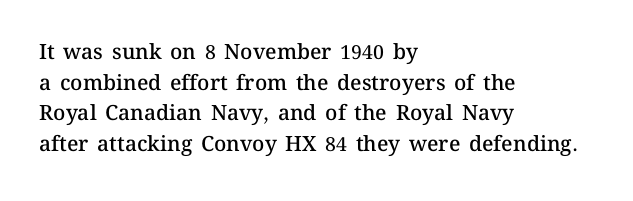
Look at the tracking — it's just the regular setting, nothing added. Normally led — the rows are evenly, conventionally spaced. The paragraph has a hard left edge and a soft right edge. Notice how the stems are strictly vertical — no italics here.
